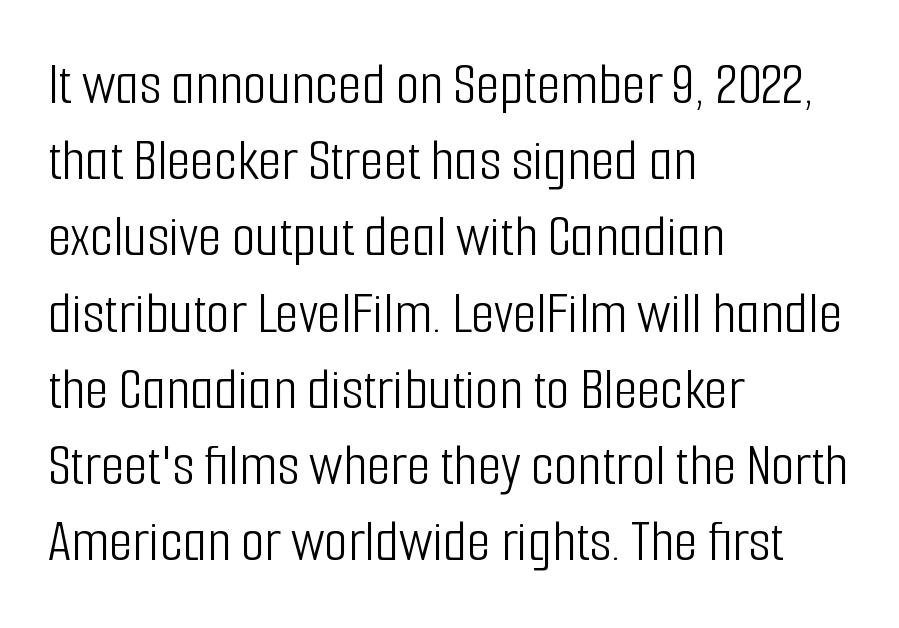
Q: Is the text bold? A: No.
Q: Is the text italic (slanted)? A: No, it is upright.
Q: Is the typeface a serif or a sans-serif typeface? A: Sans-serif.
Q: Is the text underlined? A: No.
Q: How is the paragraph aligned? A: Left-aligned.
Q: Is the spacing between letters normal or unusually wide? A: Normal.
Q: Is the spacing between lines tight, normal or loose? A: Normal.
Q: Width (condensed, normal, or wide)? A: Condensed.
Q: Stroke contrast? A: Low.
Q: x-height? A: Medium.
Q: Monospaced? A: No.
